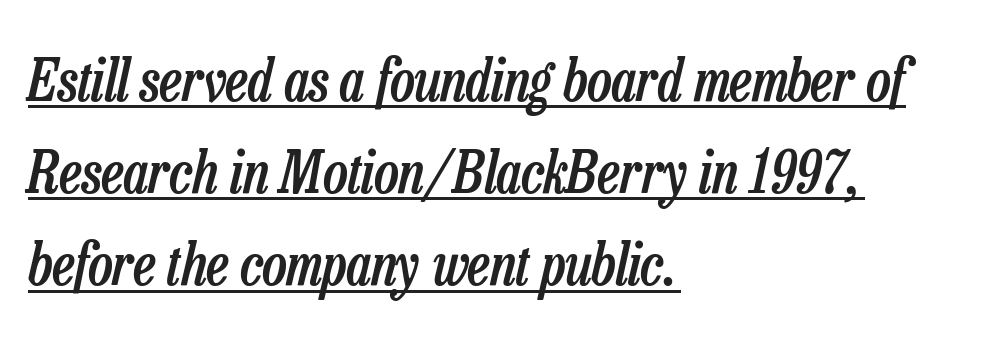
The ragged edge is on the right, which tells us the setting is flush left. Here the designer chose a conventional face with non-uniform glyph widths. The passage shown stacks its lines at a standard gap. The type is set solid horizontally, with unmodified tracking. Firm but not heavy-handed strokes: this text is semibold. Caption: lettering with a line underneath.
